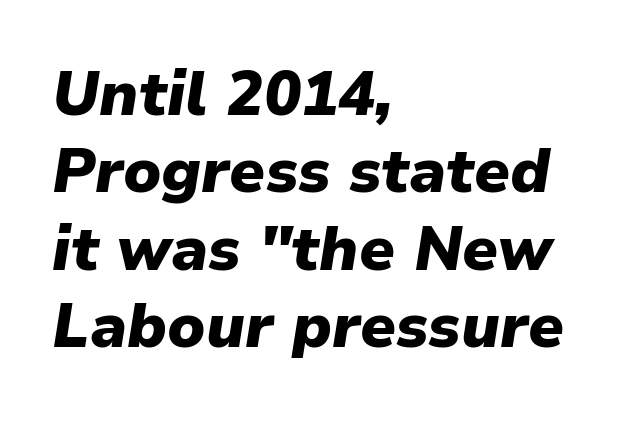
{"italic": "yes", "lean": "right", "slant_degrees": 9, "bold": "yes", "weight": "heavy", "width": "normal", "stroke_contrast": "low", "x_height": "medium", "monospaced": "no", "underline": "no", "align": "left", "line_spacing": "normal", "line_spacing_ratio": 1.25, "letter_spacing": "normal", "letter_spacing_em": 0.0, "glyph_px": 62}
